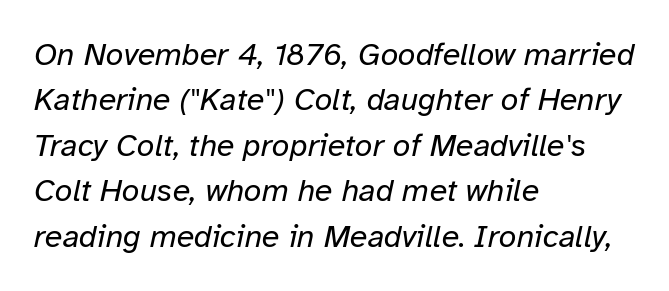
Note the varied advance widths — an 'i' is clearly narrower than an 'm'. Spacing between characters is what you'd get straight out of the box. Evenly set lines give the paragraph a standard silhouette. The letterforms sit at book weight or below. Alignment: flush left. The axis of the letterforms is tilted away from vertical.
